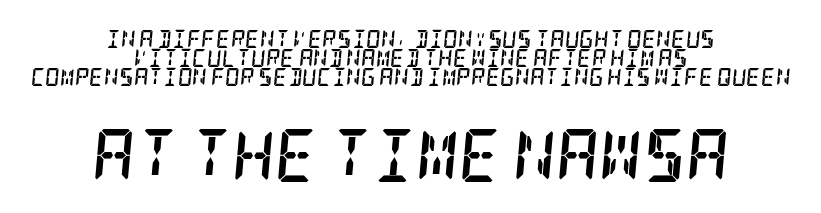
Q: Is the text bold? A: Yes.
Q: Is the text italic (slanted)? A: Yes, it leans right by about 5 degrees.
Q: Is the typeface a serif or a sans-serif typeface? A: Serif.
Q: Is the text underlined? A: No.
Q: How is the paragraph aligned? A: Centered.
Q: Is the spacing between letters normal or unusually wide? A: Normal.
Q: Is the spacing between lines tight, normal or loose? A: Tight.
Q: Which block of text is set in a larger size, the first (top) or the second (bottom)? A: The second (bottom) one.
Q: Width (condensed, normal, or wide)? A: Condensed.
Q: Stroke contrast? A: Low.
Q: x-height? A: Large.
